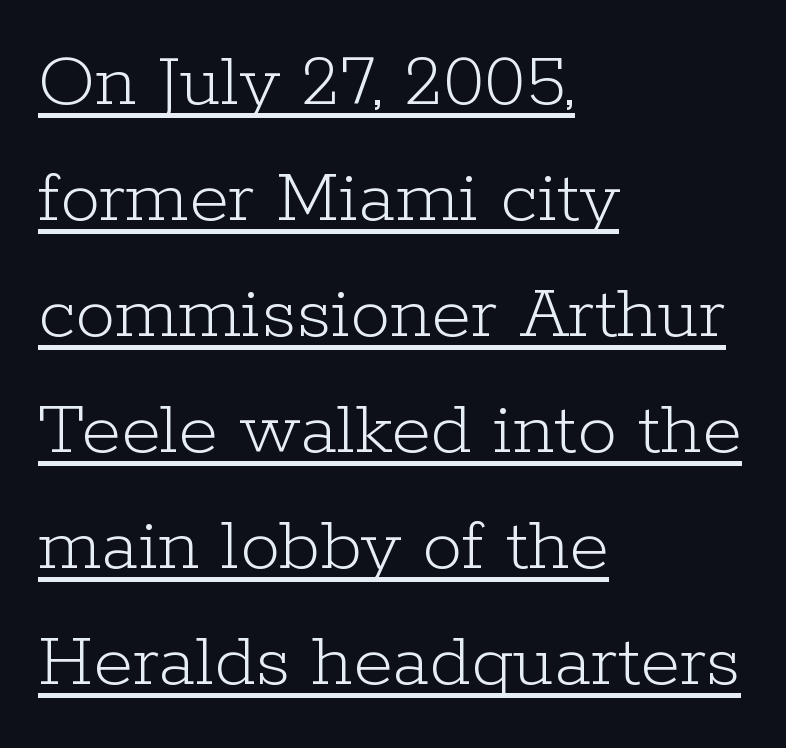
{"serif": "yes", "italic": "no", "bold": "no", "weight": "light", "width": "normal", "stroke_contrast": "low", "x_height": "medium", "monospaced": "no", "underline": "yes", "align": "left", "line_spacing": "normal", "line_spacing_ratio": 1.45, "letter_spacing": "normal", "letter_spacing_em": 0.0, "glyph_px": 80}
